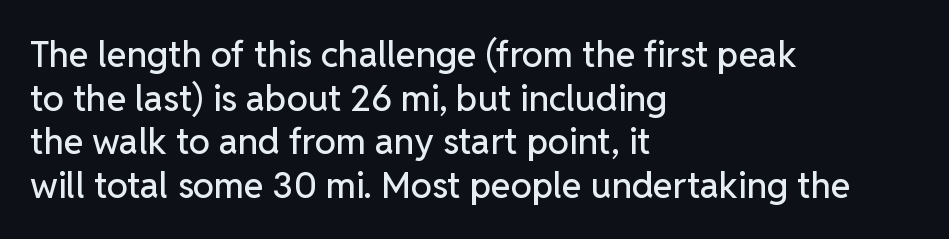
Examine the stroke ends and you'll find no serifs. This sample has the flowing, uneven cadence of proportional lettering. In terms of posture, this sample is upright. The rag falls on the right side of this text block. Inter-character spacing is left at the font's built-in metrics.
